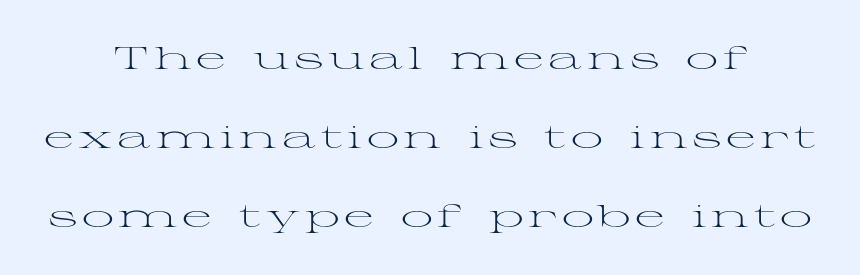
Q: Is the text bold? A: No.
Q: Is the text italic (slanted)? A: No, it is upright.
Q: Is the typeface a serif or a sans-serif typeface? A: Serif.
Q: Is the text underlined? A: No.
Q: How is the paragraph aligned? A: Centered.
Q: Is the spacing between lines tight, normal or loose? A: Loose.
Q: Width (condensed, normal, or wide)? A: Wide.
Q: Stroke contrast? A: Medium.
Q: x-height? A: Medium.
Q: Monospaced? A: No.
